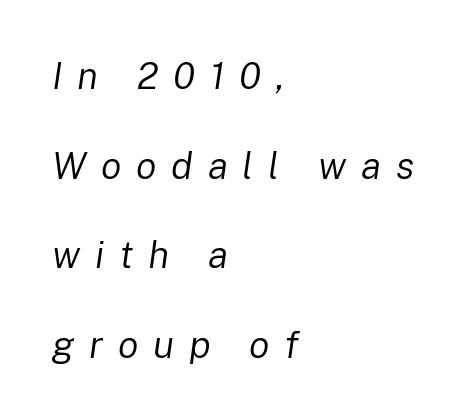
The image shows 38 px regular-weight type, italic (leaning right); set left-aligned, loose line spacing (2.36x), unusually wide letter spacing (+0.39 em), not underlined; low stroke contrast and a medium x-height.
